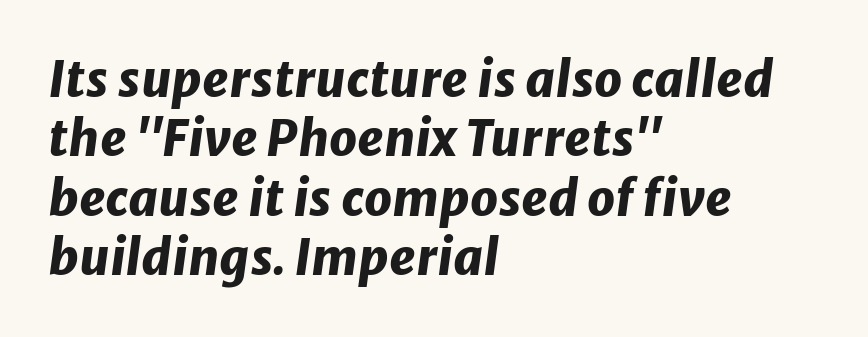
The image shows 49 px heavy type, italic (leaning right); set left-aligned, line spacing 1.21x, normal letter spacing, not underlined; low stroke contrast and a medium x-height.
